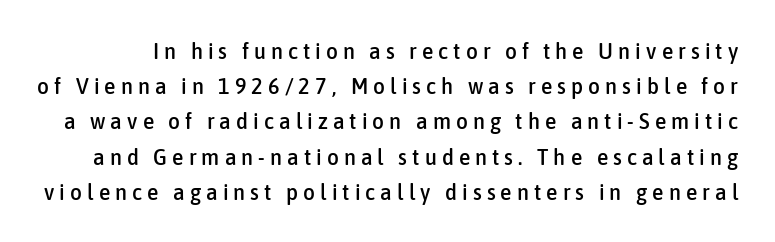
Anything drawn beneath the words? Only blank space. Notice how descenders clear the ascenders below comfortably — that's standard leading. Quick note: not italic, upright. Does extra space separate the letters? Yes, quite a lot of it.
